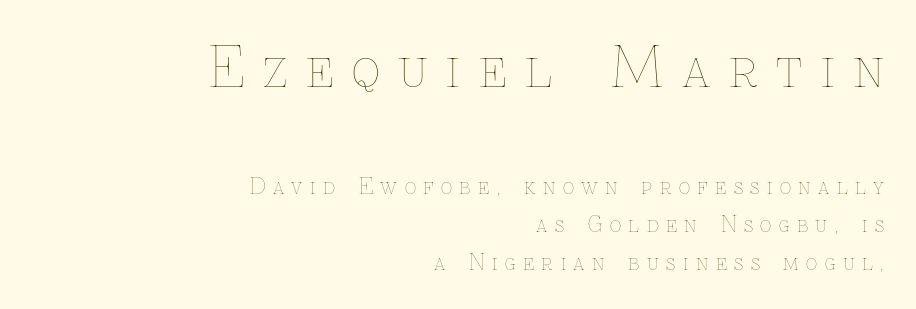
Visually the block forms a straight wall on the right and a jagged coastline on the left. The foot of each line stays bare and open. A roman cut, with each character standing at attention. The passage shown is not bold in any degree. The passage shown has open, widely tracked lettering throughout. Scale decreases going downward across the two blocks.
